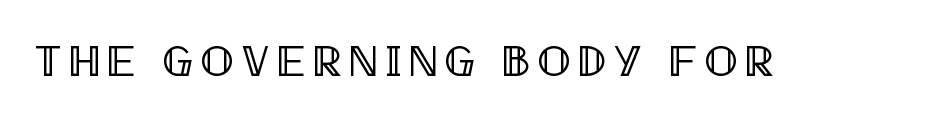
Q: Is the text italic (slanted)? A: No, it is upright.
Q: Is the text underlined? A: No.
Q: Width (condensed, normal, or wide)? A: Condensed.
Q: x-height? A: Large.
Q: Monospaced? A: No.
